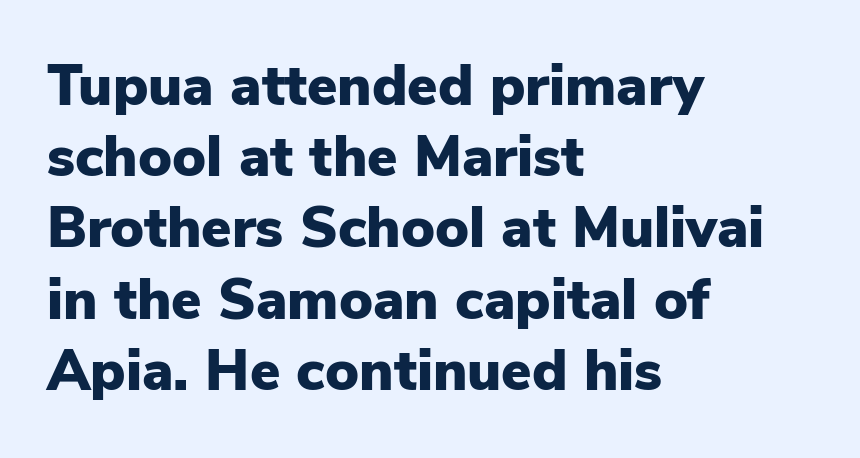
Q: Is the text bold? A: Yes.
Q: Is the text italic (slanted)? A: No, it is upright.
Q: Is the typeface a serif or a sans-serif typeface? A: Sans-serif.
Q: Is the text underlined? A: No.
Q: How is the paragraph aligned? A: Left-aligned.
Q: Is the spacing between letters normal or unusually wide? A: Normal.
Q: Is the spacing between lines tight, normal or loose? A: Normal.
Q: Width (condensed, normal, or wide)? A: Normal.
Q: Stroke contrast? A: Low.
Q: x-height? A: Medium.
Q: Monospaced? A: No.
